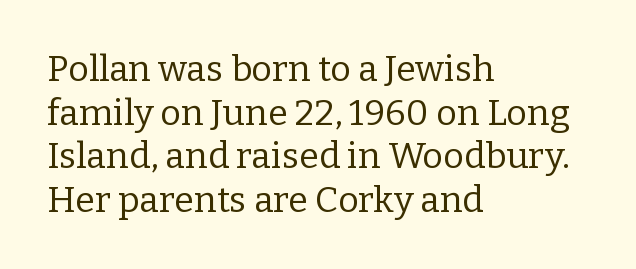
Q: Is the text bold? A: No.
Q: Is the text italic (slanted)? A: No, it is upright.
Q: Is the typeface a serif or a sans-serif typeface? A: Serif.
Q: Is the text underlined? A: No.
Q: How is the paragraph aligned? A: Left-aligned.
Q: Is the spacing between letters normal or unusually wide? A: Normal.
Q: Width (condensed, normal, or wide)? A: Normal.
Q: Stroke contrast? A: Low.
Q: x-height? A: Medium.
Q: Monospaced? A: No.
